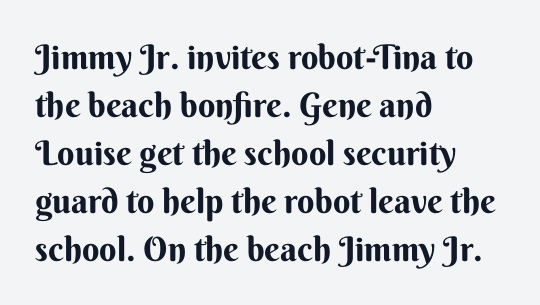
The glyphs are unaccompanied by any horizontal stroke below them. Character widths vary here, with narrow letters taking less room than wide ones. The designer left line spacing at the default. These lines stack with their left ends in a neat column. The lettering stays uniformly vertical, giving the passage a roman look.
